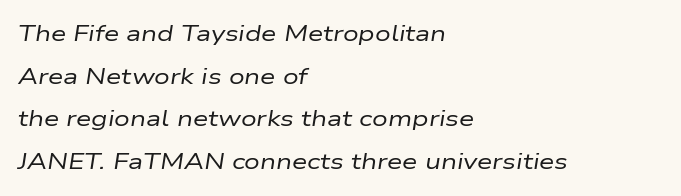
Every row of glyphs begins at an identical x-position on the left. Is the letter spacing exaggerated? No — it looks like the ordinary default. Airy leading. Just letters on the line, the space beneath them empty. The typeface has the unassuming heft of standard copy or less.
